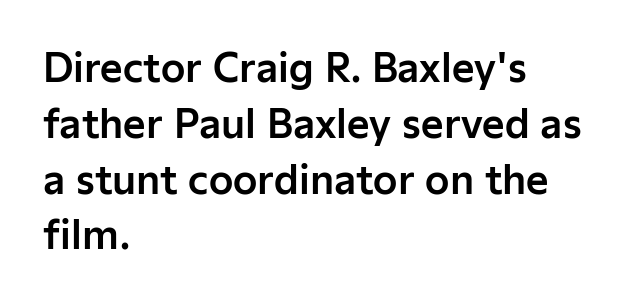
The image shows 39 px sans-serif type, upright; set left-aligned, normal line spacing (1.43x), normal letter spacing, not underlined; low stroke contrast and a medium x-height.
